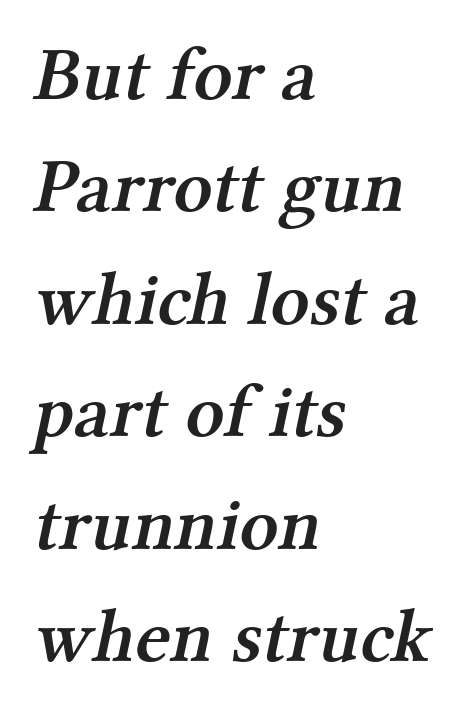
The image shows 76 px semibold serif type; set left-aligned, normal line spacing (1.48x), normal letter spacing, not underlined; medium stroke contrast and a medium x-height.
